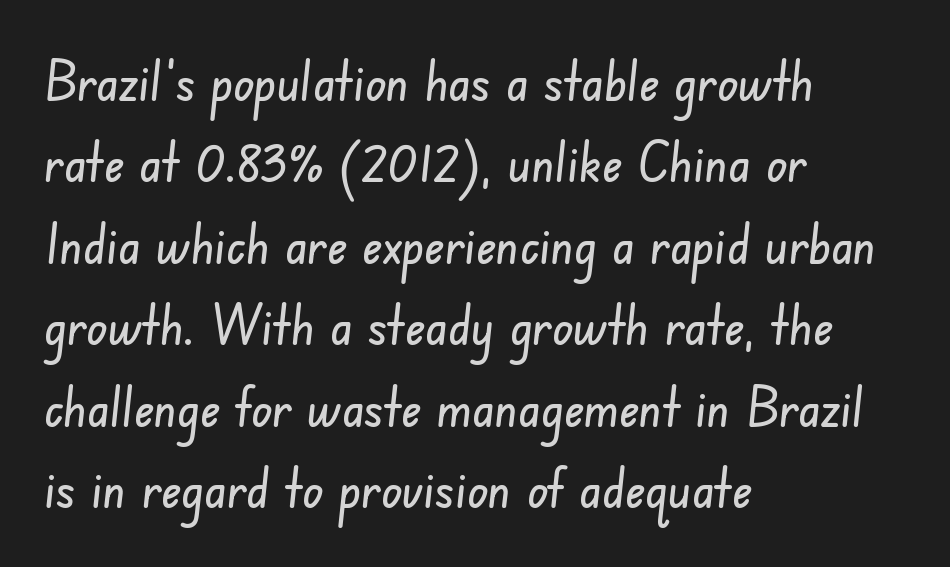
The image shows 55 px condensed sans-serif type; set left-aligned, normal line spacing (1.48x), normal letter spacing, not underlined; low stroke contrast and a small x-height.
